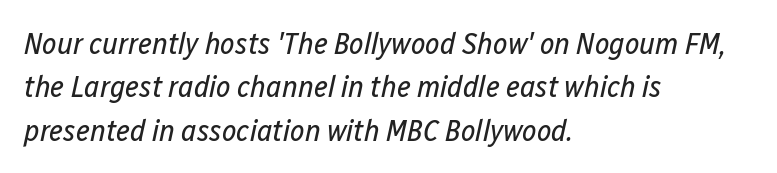
Q: Is the text bold? A: No.
Q: Is the text italic (slanted)? A: Yes, it leans right by about 12 degrees.
Q: Is the text underlined? A: No.
Q: How is the paragraph aligned? A: Left-aligned.
Q: Is the spacing between letters normal or unusually wide? A: Normal.
Q: Is the spacing between lines tight, normal or loose? A: Normal.
Q: Width (condensed, normal, or wide)? A: Condensed.
Q: Stroke contrast? A: Low.
Q: x-height? A: Medium.
Q: Monospaced? A: No.
